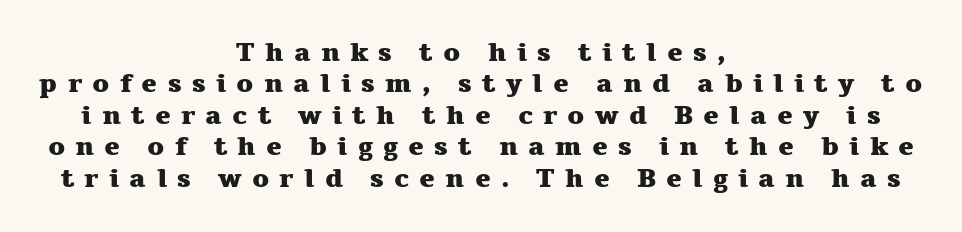
Q: Is the text bold? A: Yes.
Q: Is the text italic (slanted)? A: No, it is upright.
Q: Is the text underlined? A: No.
Q: How is the paragraph aligned? A: Centered.
Q: Is the spacing between letters normal or unusually wide? A: Unusually wide.
